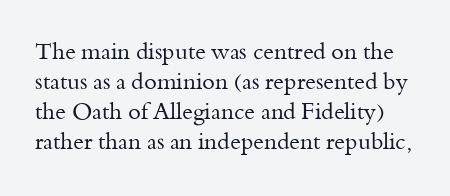
{"italic": "no", "bold": "no", "underline": "no", "line_spacing": "normal", "line_spacing_ratio": 1.3, "letter_spacing": "normal", "letter_spacing_em": 0.0, "glyph_px": 23}
